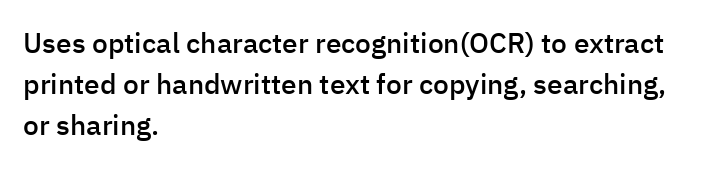
Q: Is the text bold? A: Semi-bold.
Q: Is the text italic (slanted)? A: No, it is upright.
Q: Is the typeface a serif or a sans-serif typeface? A: Sans-serif.
Q: Is the text underlined? A: No.
Q: How is the paragraph aligned? A: Left-aligned.
Q: Is the spacing between letters normal or unusually wide? A: Normal.
Q: Is the spacing between lines tight, normal or loose? A: Normal.
Q: Width (condensed, normal, or wide)? A: Normal.
Q: Stroke contrast? A: Low.
Q: x-height? A: Medium.
Q: Monospaced? A: No.
